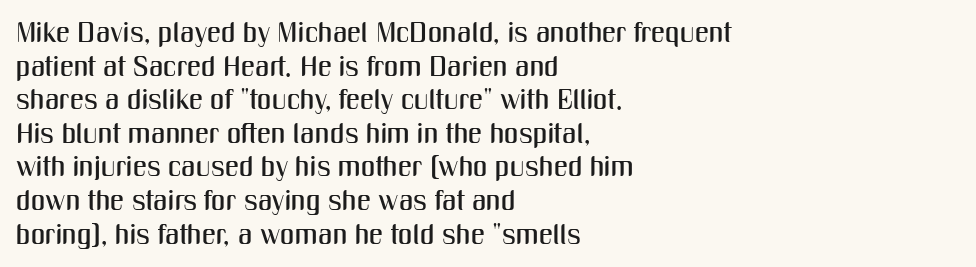
A classic flush-left, rag-right setting is used for this passage. Varying glyph widths throughout — classic text-font behaviour. Underline: absent. Nobody touched the tracking dial on this one. The type family on display is of the sans-serif kind. The typography opts for an upright posture over an oblique one.
